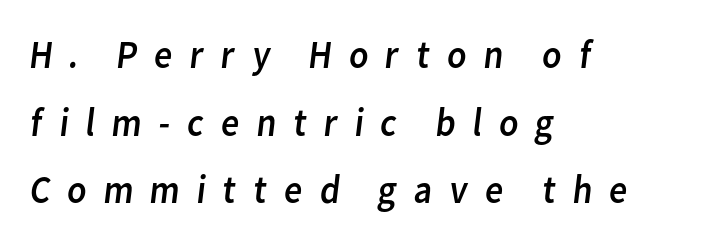
This rendering features lettering with no underline. Here the designer chose a conventional face with non-uniform glyph widths. The ragged edge is on the right, which tells us the setting is flush left. The strokes are not fattened; the text isn't bold. The face used here is rendered with a markedly widened letterfit. Quick note: interline space is typical.
